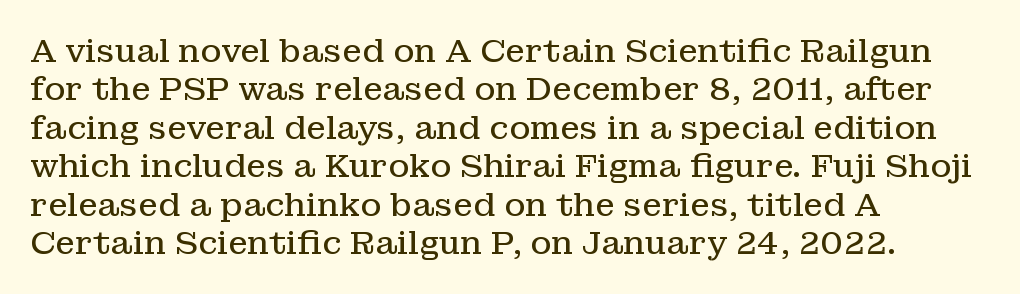
The rag falls on the right side of this text block. Is this a sans? No — the strokes have serifs. The font sits on the lighter half of the weight spectrum, regular included. The passage shown is typed in a proportional face where columns would drift. Italic? Not at all — the glyphs are vertical.
